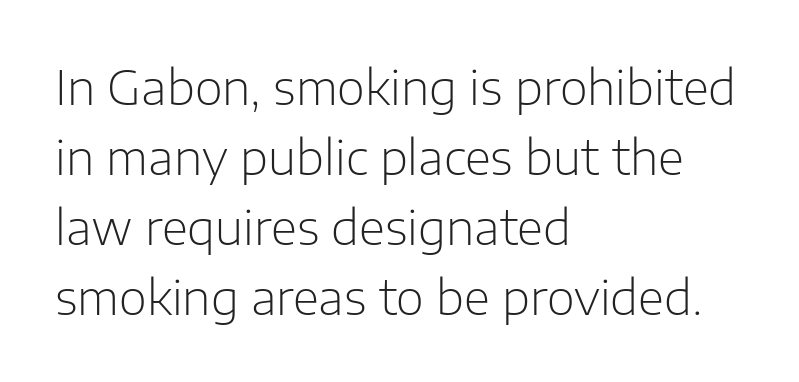
The image shows 48 px light sans-serif type, upright; set left-aligned, normal line spacing (1.46x), normal letter spacing, not underlined; low stroke contrast and a medium x-height.
